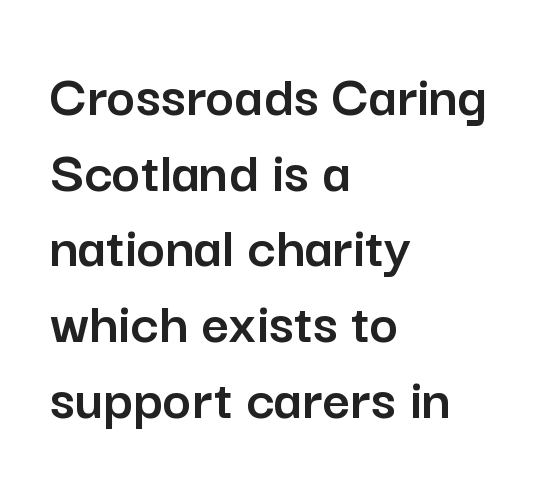
The image shows 61 px sans-serif type, upright; set left-aligned, line spacing 1.24x, normal letter spacing, not underlined; low stroke contrast and a medium x-height.
